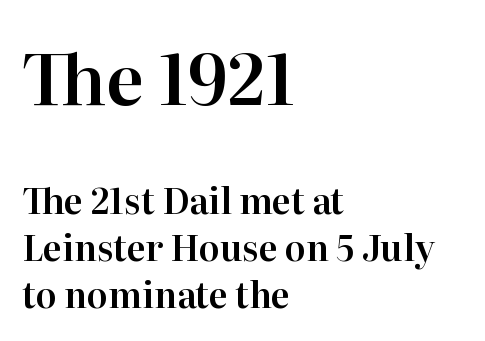
Quick note: underline off. Every character sits straight up, as roman type does. Compare the two chunks: the upper has the greater cap height. The glyphs in this specimen are seriffed.
